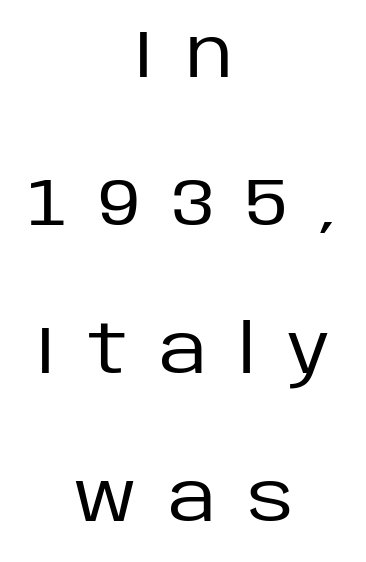
This rendering uses center alignment, leaving both contours irregular but symmetric. The font sits on the lighter half of the weight spectrum, regular included. The vertical gap from one line to the next is large. Unmarked baselines from the first word to the last.
